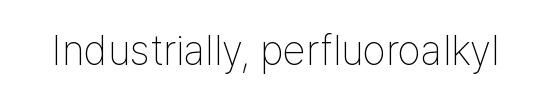
The image shows 42 px thin, condensed sans-serif type, upright; set normal letter spacing, not underlined; low stroke contrast and a medium x-height.
